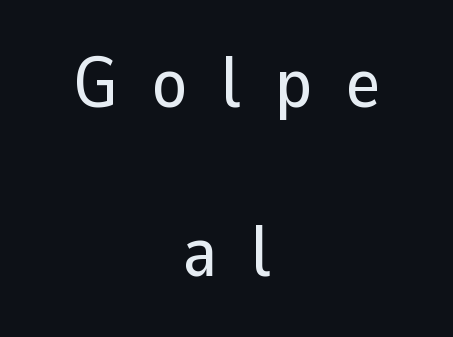
{"serif": "no", "italic": "no", "width": "normal", "stroke_contrast": "low", "x_height": "medium", "monospaced": "no", "underline": "no", "align": "center", "line_spacing": "loose", "line_spacing_ratio": 2.35, "letter_spacing": "wide", "letter_spacing_em": 0.47, "glyph_px": 72}
